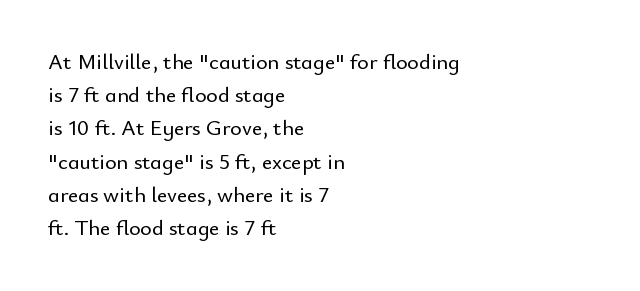
These lines keep a tight, regular rhythm from letter to letter. Vertical spacing — default. No word sits above an underline. The setting favours the left margin, as ordinary paragraphs usually do. The font's upright variant was chosen for this text.
